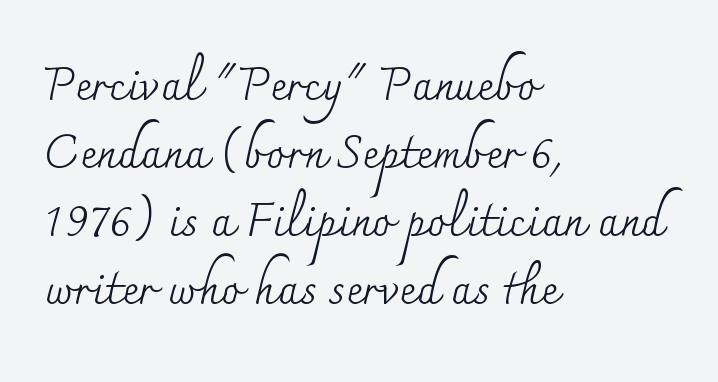
Line beginnings align vertically; line endings do not. Spacing between characters is what you'd get straight out of the box. I'd call this a serif setting — the letters wear small feet. Weight: regular or lighter.
